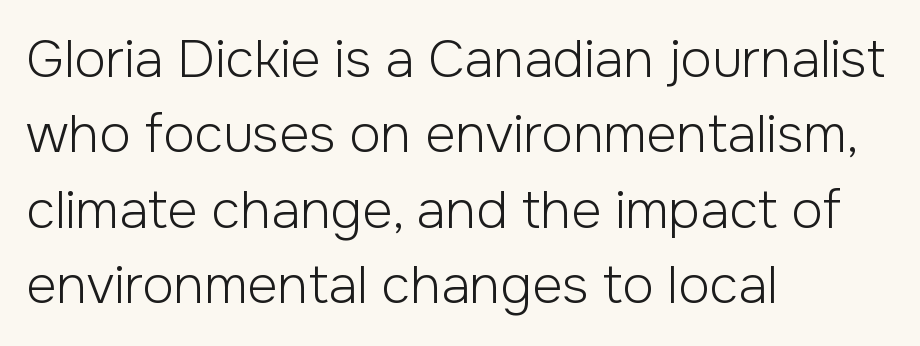
{"serif": "no", "italic": "no", "bold": "no", "weight": "light", "width": "normal", "stroke_contrast": "low", "x_height": "medium", "monospaced": "no", "underline": "no", "align": "left", "line_spacing": "normal", "line_spacing_ratio": 1.45, "letter_spacing": "normal", "letter_spacing_em": 0.0, "glyph_px": 52}
